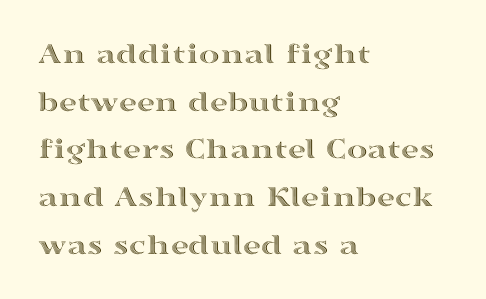
{"italic": "no", "width": "wide", "x_height": "medium", "monospaced": "no", "underline": "no", "align": "left", "line_spacing": "normal", "line_spacing_ratio": 1.54, "letter_spacing": "normal", "letter_spacing_em": 0.0, "glyph_px": 31}
